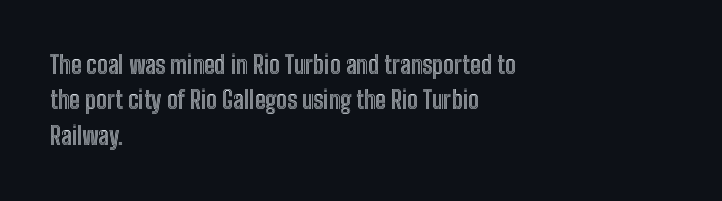
The image shows 24 px text type, upright; set left-aligned, normal line spacing (1.47x), normal letter spacing, not underlined.
